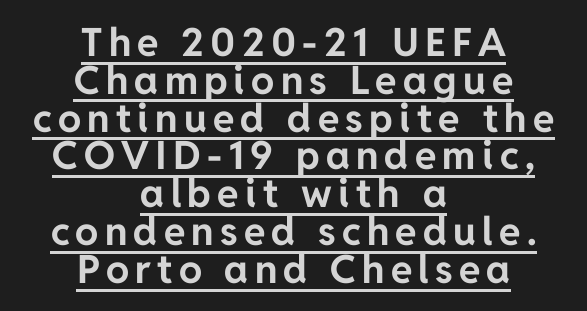
Q: Is the text bold? A: Yes.
Q: Is the text italic (slanted)? A: No, it is upright.
Q: Is the typeface a serif or a sans-serif typeface? A: Sans-serif.
Q: Is the text underlined? A: Yes.
Q: How is the paragraph aligned? A: Centered.
Q: Is the spacing between lines tight, normal or loose? A: Tight.
Q: Width (condensed, normal, or wide)? A: Normal.
Q: Stroke contrast? A: Low.
Q: x-height? A: Medium.
Q: Monospaced? A: No.
